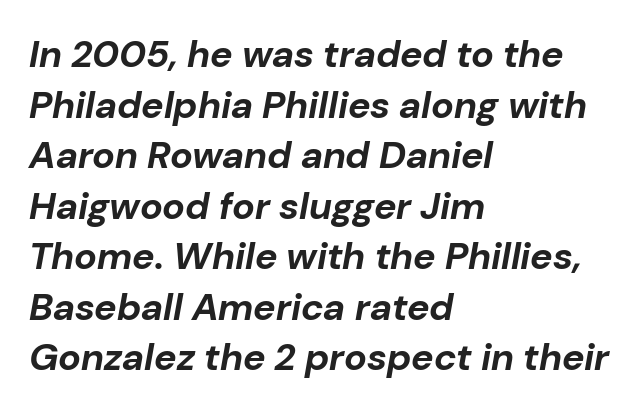
The image shows 38 px bold type, italic (leaning right); set left-aligned, normal line spacing (1.33x), normal letter spacing, not underlined; low stroke contrast and a medium x-height.
